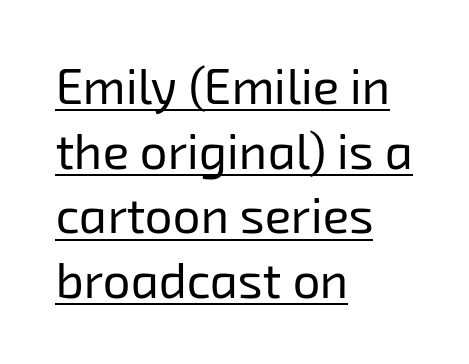
{"serif": "no", "bold": "no", "weight": "regular", "width": "normal", "stroke_contrast": "low", "x_height": "medium", "monospaced": "no", "underline": "yes", "align": "left", "line_spacing": "normal", "line_spacing_ratio": 1.32, "letter_spacing": "normal", "letter_spacing_em": 0.0, "glyph_px": 49}
